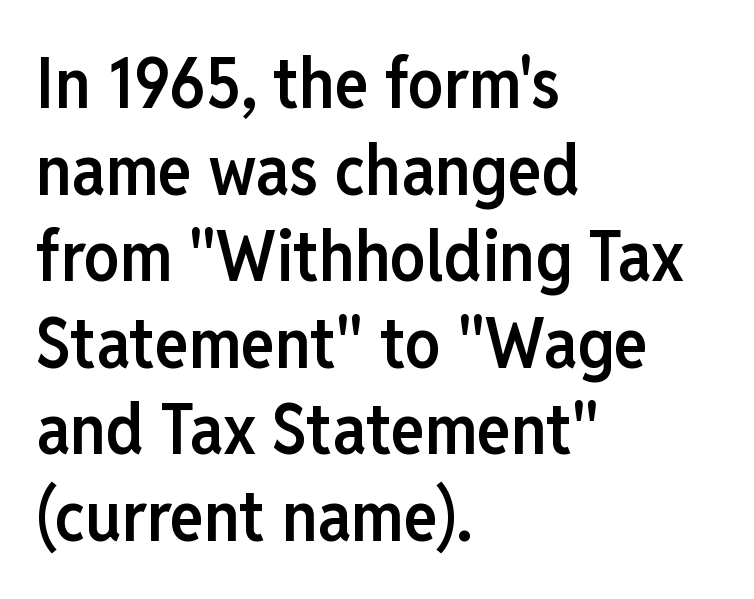
Look at the tracking — it's just the regular setting, nothing added. Spacing verdict: proportional, widths tailored to each character. Each letter's strokes conclude bluntly, with no projecting serifs. Is the type bold? Partly — it's a semibold, heavier than regular but not fully bold. Words float on clear page, feet unadorned. If you drew a ruler down the left edge, every line would touch it.
